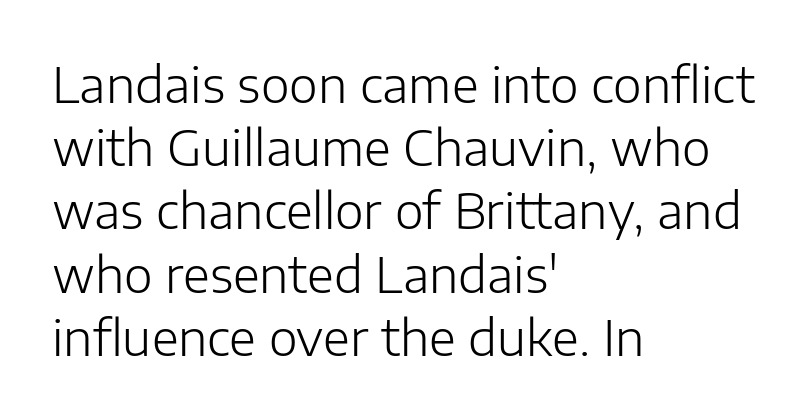
The image shows 49 px light sans-serif type, upright; set left-aligned, normal line spacing (1.29x), normal letter spacing, not underlined; low stroke contrast and a medium x-height.
